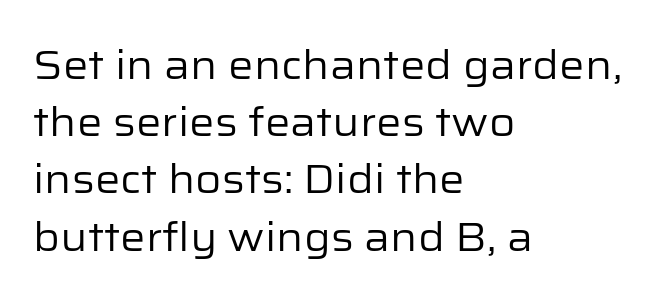
The image shows 40 px regular-weight sans-serif type, upright; set left-aligned, normal line spacing (1.43x), normal letter spacing, not underlined; low stroke contrast and a medium x-height.
